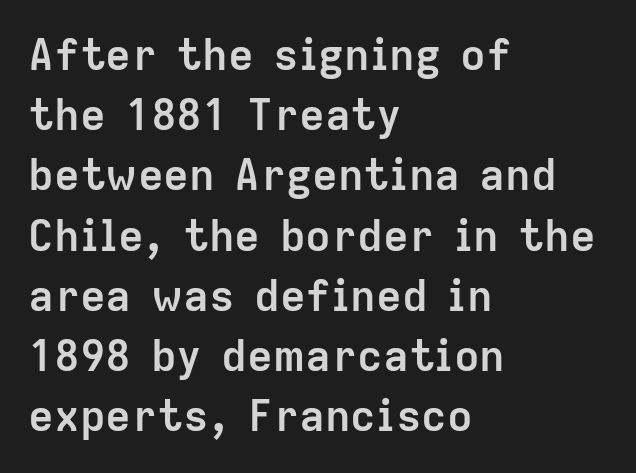
The image shows 43 px semibold sans-serif type, upright; set left-aligned, normal line spacing (1.4x), normal letter spacing, not underlined; low stroke contrast and a medium x-height.
